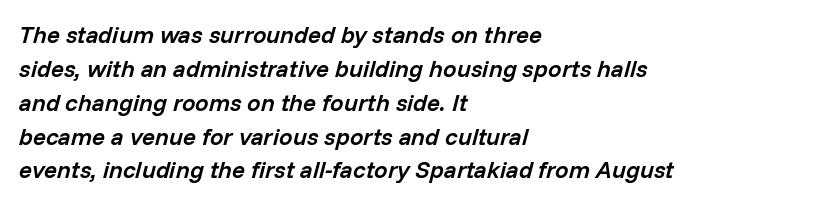
Teacher's note: observe the even left margin — that is flush-left alignment. Successive baselines arrive at the customary interval. A clean baseline with only descenders dipping below it. A somewhat darkened texture: the type is semibold rather than bold. There's an unmistakable incline to the writing here.
